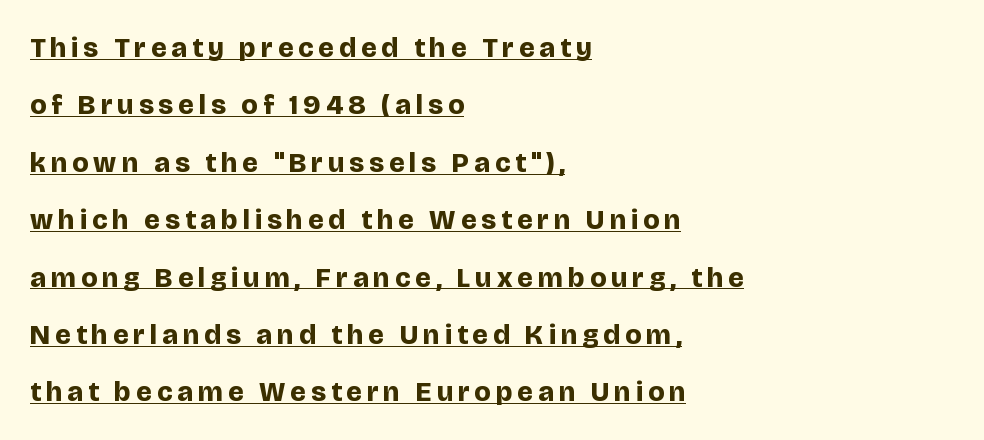
The rendering anchors every line to the left-hand side. Spacing verdict: proportional, widths tailored to each character. Typographic density is high because the face is bold. A rule runs beneath these lines of type.
